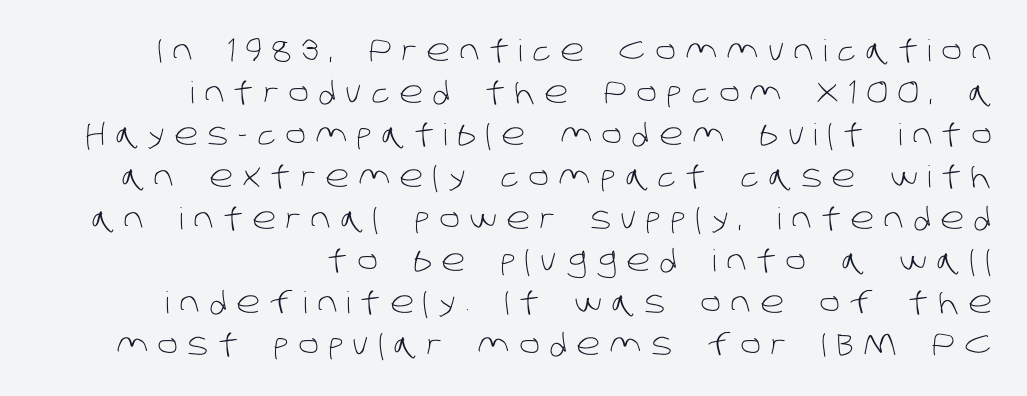
Does the type have serifs? No, each stem ends abruptly. Horizontally, the lines are justified to the trailing edge only. The glyphs are unaccompanied by any horizontal stroke below them. Summary of vertical rhythm: regular, with standard interline spacing.
